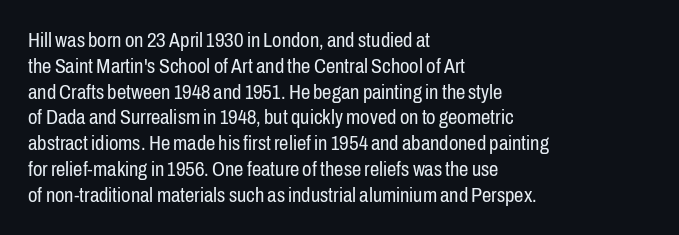
Visually the block forms a straight wall on the left and a jagged coastline on the right. This sample uses plain, unmodified letter spacing. The face looks like a standard text weight, possibly lighter. Check under the words: just untouched page. Does the lettering tilt? It doesn't — this is upright.
